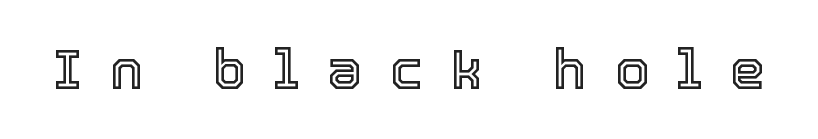
The image shows 56 px text type, upright; set unusually wide letter spacing (+0.49 em), not underlined; a medium x-height.
